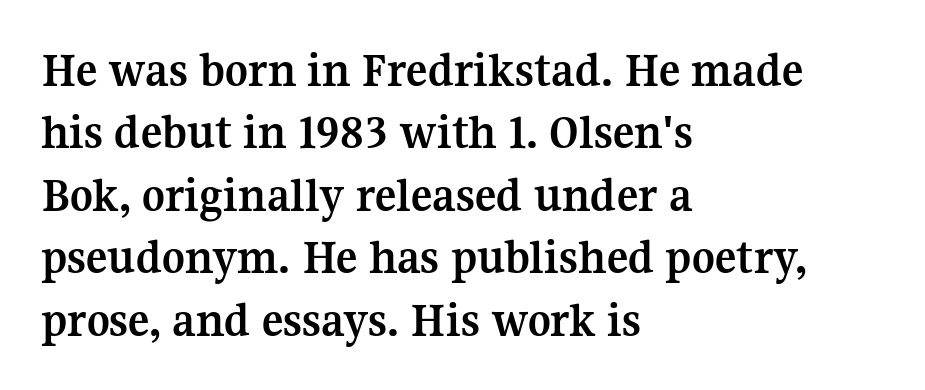
Q: Is the text bold? A: Yes.
Q: Is the text italic (slanted)? A: No, it is upright.
Q: Is the typeface a serif or a sans-serif typeface? A: Serif.
Q: Is the text underlined? A: No.
Q: How is the paragraph aligned? A: Left-aligned.
Q: Is the spacing between letters normal or unusually wide? A: Normal.
Q: Is the spacing between lines tight, normal or loose? A: Normal.
Q: Width (condensed, normal, or wide)? A: Normal.
Q: Stroke contrast? A: Medium.
Q: x-height? A: Medium.
Q: Monospaced? A: No.
